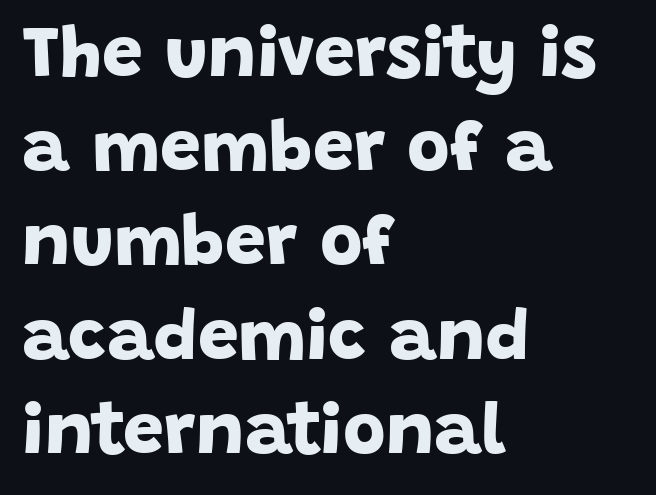
Q: Is the text bold? A: Yes.
Q: Is the typeface a serif or a sans-serif typeface? A: Sans-serif.
Q: Is the text underlined? A: No.
Q: How is the paragraph aligned? A: Left-aligned.
Q: Is the spacing between letters normal or unusually wide? A: Normal.
Q: Is the spacing between lines tight, normal or loose? A: Normal.
Q: Width (condensed, normal, or wide)? A: Normal.
Q: Stroke contrast? A: Low.
Q: x-height? A: Large.
Q: Monospaced? A: No.
